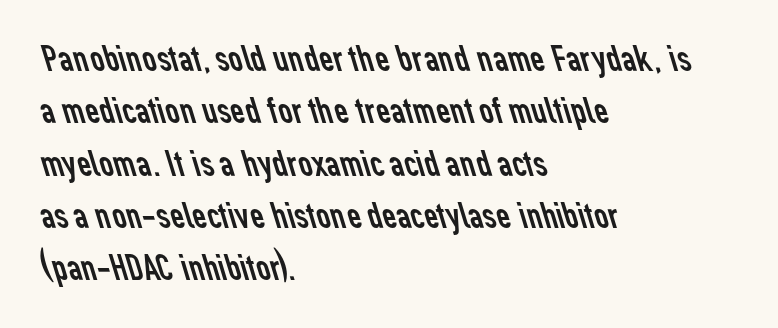
{"serif": "no", "bold": "no", "weight": "regular", "width": "normal", "stroke_contrast": "low", "x_height": "medium", "monospaced": "no", "underline": "no", "align": "left", "line_spacing": "normal", "line_spacing_ratio": 1.34, "letter_spacing": "normal", "letter_spacing_em": 0.0, "glyph_px": 39}
